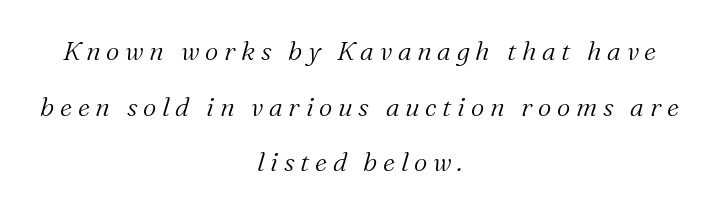
Q: Is the text bold? A: No.
Q: Is the text italic (slanted)? A: Yes, it leans right by about 16 degrees.
Q: Is the text underlined? A: No.
Q: How is the paragraph aligned? A: Centered.
Q: Is the spacing between letters normal or unusually wide? A: Unusually wide.
Q: Is the spacing between lines tight, normal or loose? A: Loose.
